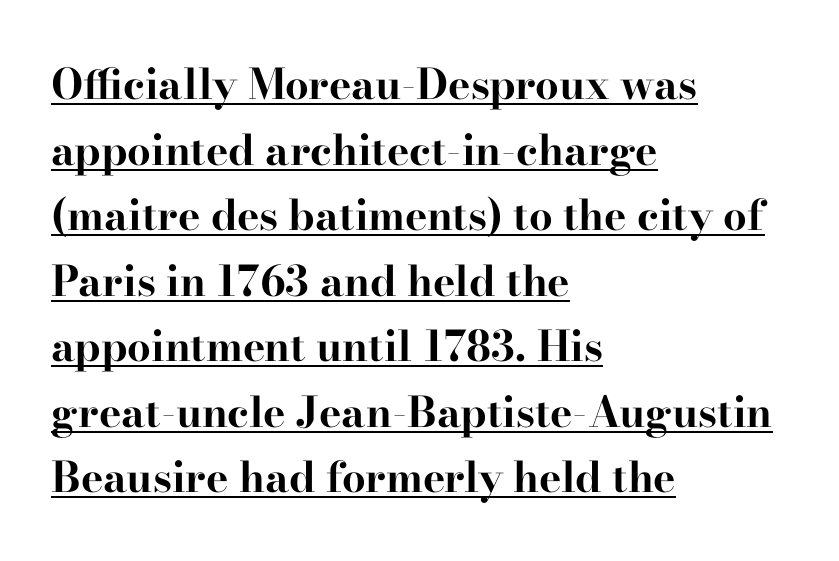
The image shows 42 px bold, wide serif type, upright; set left-aligned, normal line spacing (1.56x), normal letter spacing, underlined; high stroke contrast and a small x-height.
